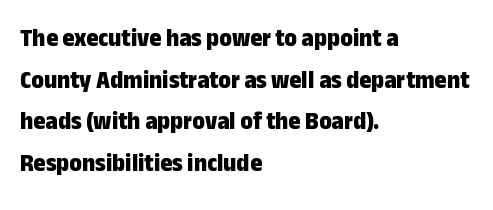
The image shows 26 px bold type, upright; set left-aligned, normal line spacing (1.6x), normal letter spacing, not underlined.
